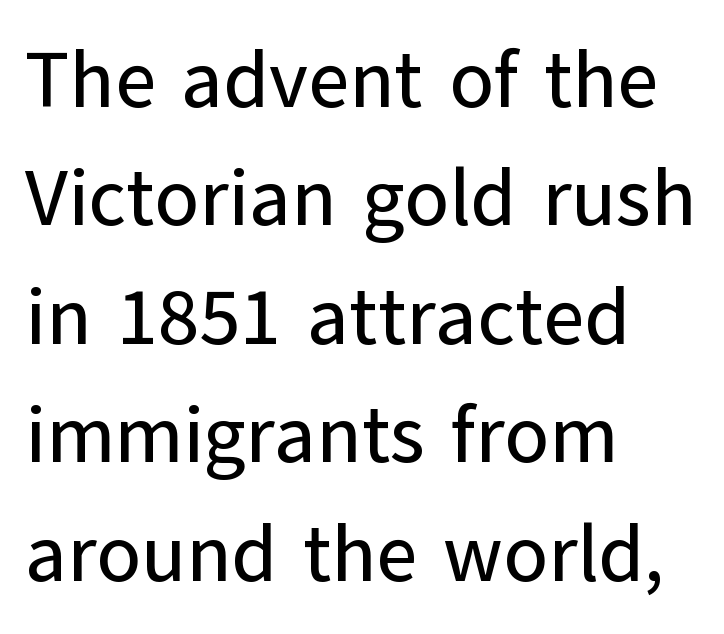
This rendering leaves character spacing at its baseline value. The rendering uses natural spacing where letterforms have individual widths. Each letter's strokes conclude bluntly, with no projecting serifs. Leftover space on each line is placed entirely after the last word. Check under the words: just untouched page. Baseline-to-baseline distance is the conventional proportion of letter height.
